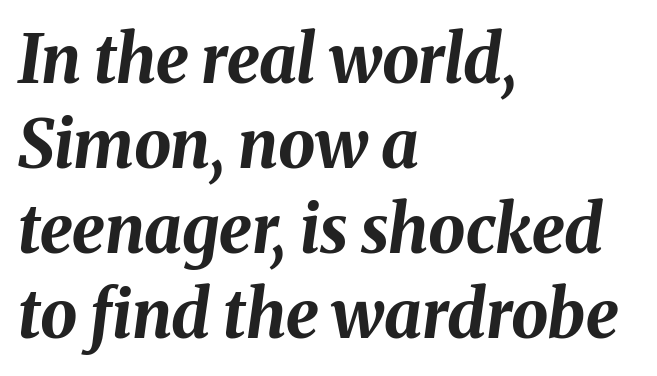
The image shows 66 px bold type, italic (leaning right); set left-aligned, normal line spacing (1.29x), normal letter spacing, not underlined; medium stroke contrast and a medium x-height.
